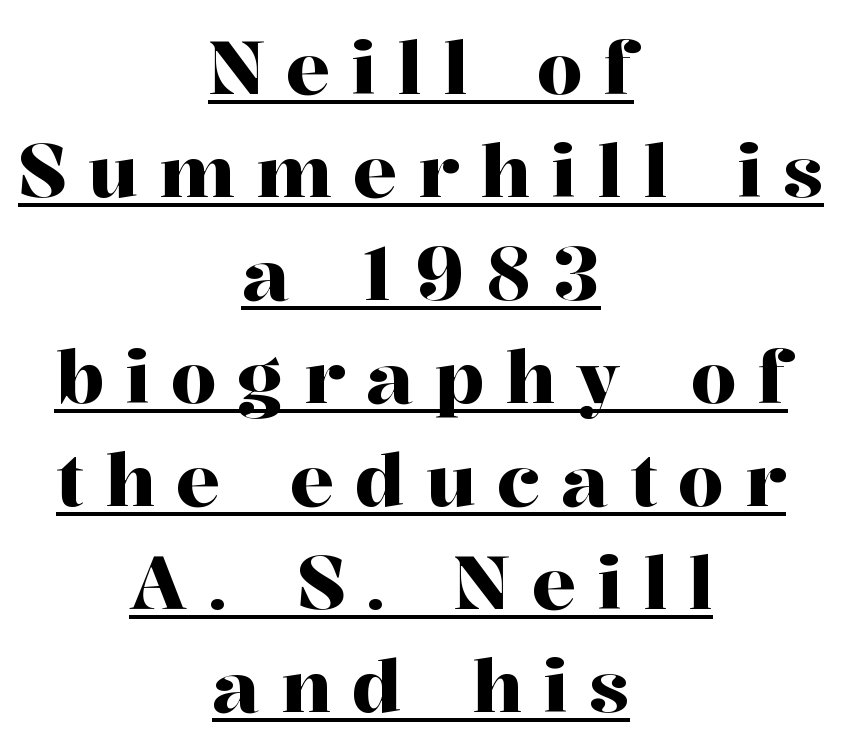
{"serif": "yes", "italic": "no", "width": "normal", "stroke_contrast": "high", "x_height": "medium", "monospaced": "no", "underline": "yes", "align": "center", "line_spacing": "normal", "line_spacing_ratio": 1.41, "letter_spacing": "wide", "letter_spacing_em": 0.29, "glyph_px": 73}
